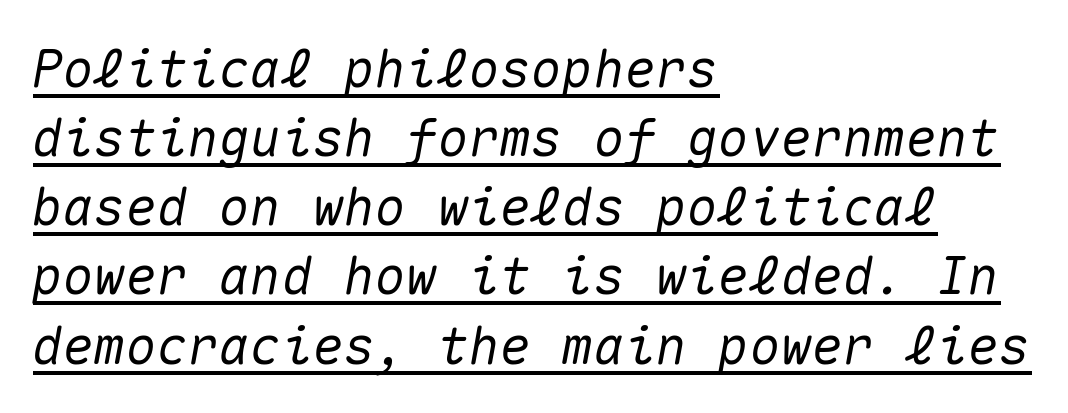
{"italic": "yes", "lean": "right", "slant_degrees": 10, "width": "normal", "stroke_contrast": "medium", "x_height": "medium", "monospaced": "yes", "underline": "yes", "align": "left", "line_spacing": "normal", "line_spacing_ratio": 1.33, "letter_spacing": "normal", "letter_spacing_em": 0.0, "glyph_px": 52}
